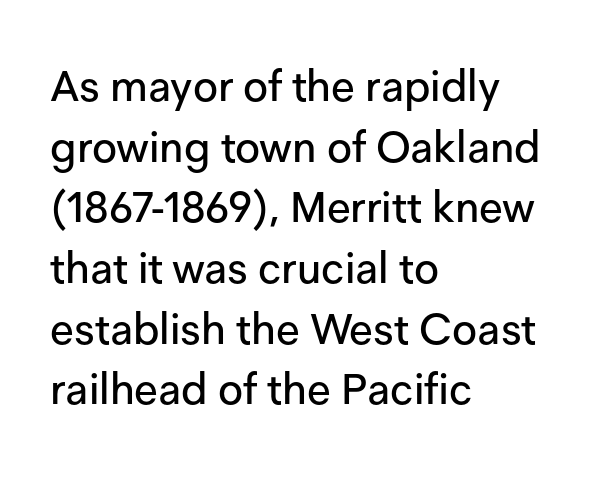
The image shows 43 px sans-serif type, upright; set left-aligned, normal line spacing (1.41x), normal letter spacing, not underlined; low stroke contrast and a medium x-height.
